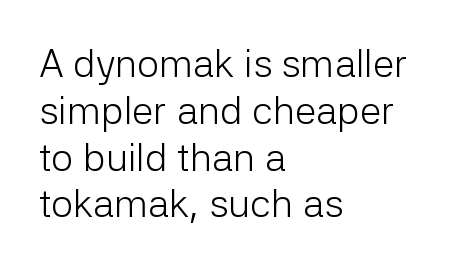
{"serif": "no", "italic": "no", "bold": "no", "weight": "light", "width": "normal", "stroke_contrast": "low", "x_height": "medium", "monospaced": "no", "underline": "no", "align": "left", "line_spacing_ratio": 1.2, "letter_spacing": "normal", "letter_spacing_em": 0.0, "glyph_px": 39}
